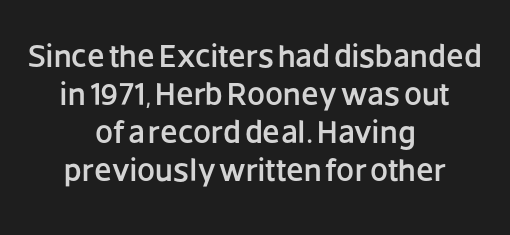
These lines were composed using upright roman letters. A typesetter would label this face a sans. Descenders hang freely into open space. Is the letter spacing exaggerated? No — it looks like the ordinary default. These lines are rendered in a variable-pitch font. The whitespace from short lines is split evenly between both sides.
